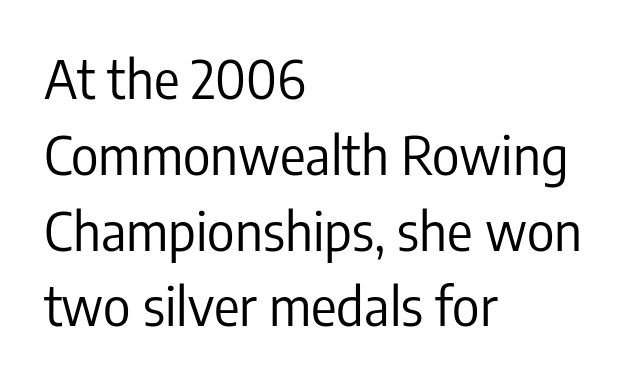
{"serif": "no", "italic": "no", "bold": "no", "weight": "regular", "width": "condensed", "stroke_contrast": "low", "x_height": "medium", "monospaced": "no", "underline": "no", "align": "left", "line_spacing": "normal", "line_spacing_ratio": 1.43, "letter_spacing": "normal", "letter_spacing_em": 0.0, "glyph_px": 53}
